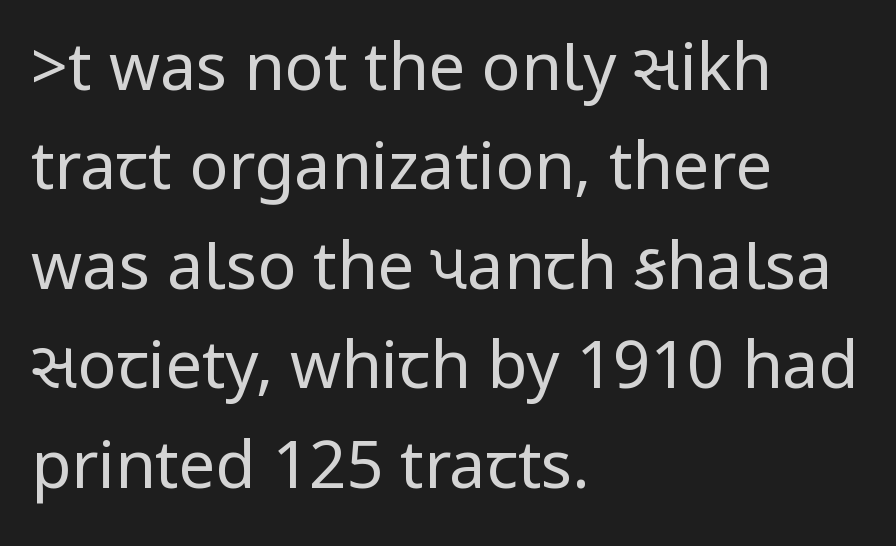
Every stem runs plumb, perpendicular to the baseline. Regular leading. This rendering features lettering with no underline. The rendering anchors every line to the left-hand side.
